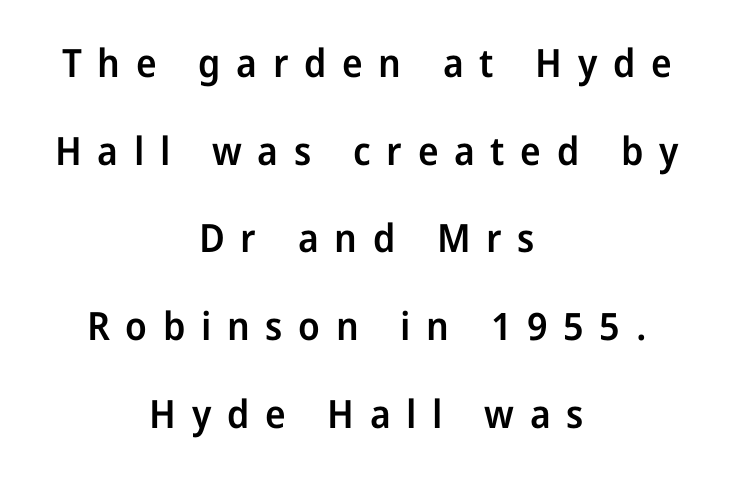
{"serif": "no", "italic": "no", "bold": "semi", "weight": "semibold", "width": "normal", "stroke_contrast": "low", "x_height": "medium", "monospaced": "no", "underline": "no", "align": "center", "line_spacing": "loose", "line_spacing_ratio": 2.25, "letter_spacing": "wide", "letter_spacing_em": 0.4, "glyph_px": 39}
